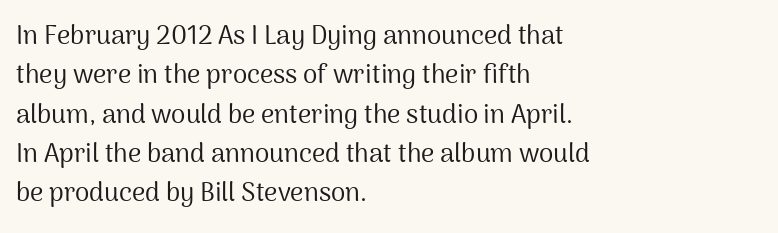
Q: Is the text bold? A: No.
Q: Is the text italic (slanted)? A: No, it is upright.
Q: Is the text underlined? A: No.
Q: How is the paragraph aligned? A: Left-aligned.
Q: Is the spacing between letters normal or unusually wide? A: Normal.
Q: Is the spacing between lines tight, normal or loose? A: Normal.
